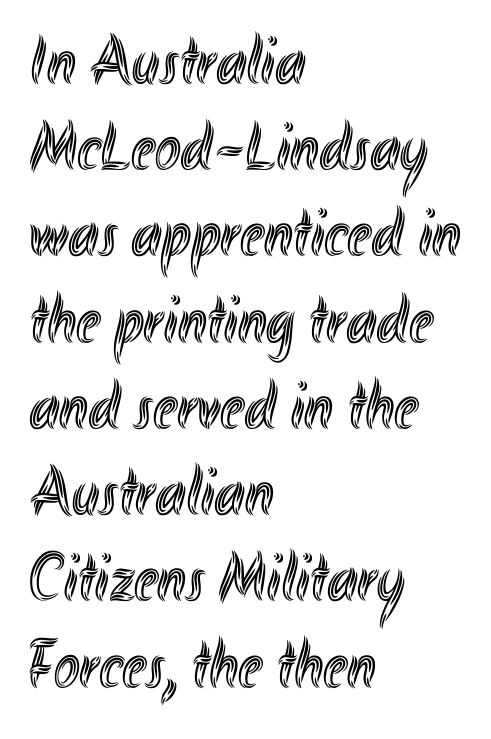
{"width": "condensed", "x_height": "small", "monospaced": "no", "underline": "no", "align": "left", "line_spacing": "normal", "line_spacing_ratio": 1.25, "letter_spacing": "normal", "letter_spacing_em": 0.0, "glyph_px": 69}
